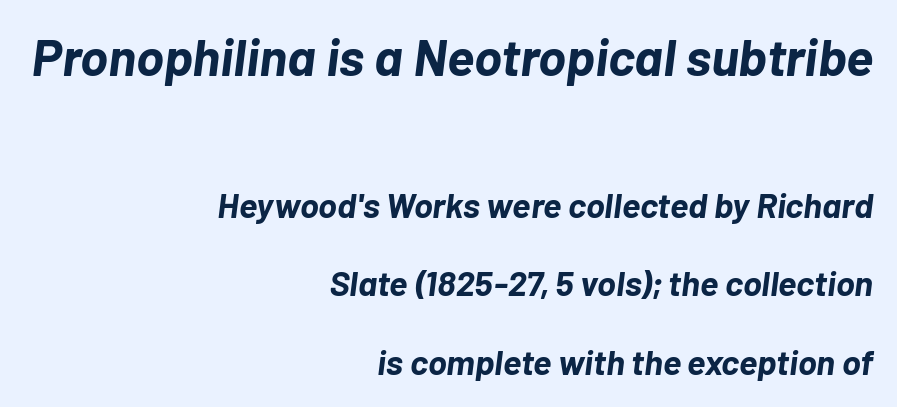
Q: Is the text bold? A: Yes.
Q: Is the text italic (slanted)? A: Yes, it leans right by about 7 degrees.
Q: Is the text underlined? A: No.
Q: How is the paragraph aligned? A: Right-aligned.
Q: Is the spacing between letters normal or unusually wide? A: Normal.
Q: Is the spacing between lines tight, normal or loose? A: Loose.
Q: Which block of text is set in a larger size, the first (top) or the second (bottom)? A: The first (top) one.
Q: Width (condensed, normal, or wide)? A: Normal.
Q: Stroke contrast? A: Low.
Q: x-height? A: Medium.
Q: Monospaced? A: No.
